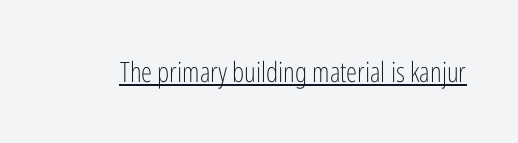
The passage shown is typed in a proportional face where columns would drift. Nope, not italic — everything's standing straight. Standard letterfit; no display-style spreading of the glyphs. The weight would be labelled regular, book, light, or lighter still. Regarding serifs, this sample does without them. This sample carries an underscore along the baseline area.
